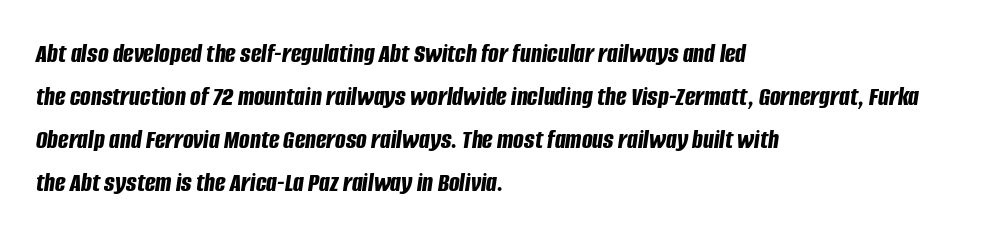
The image shows 28 px bold, condensed type, italic (leaning right); set left-aligned, normal line spacing (1.53x), normal letter spacing, not underlined; low stroke contrast and a large x-height.
